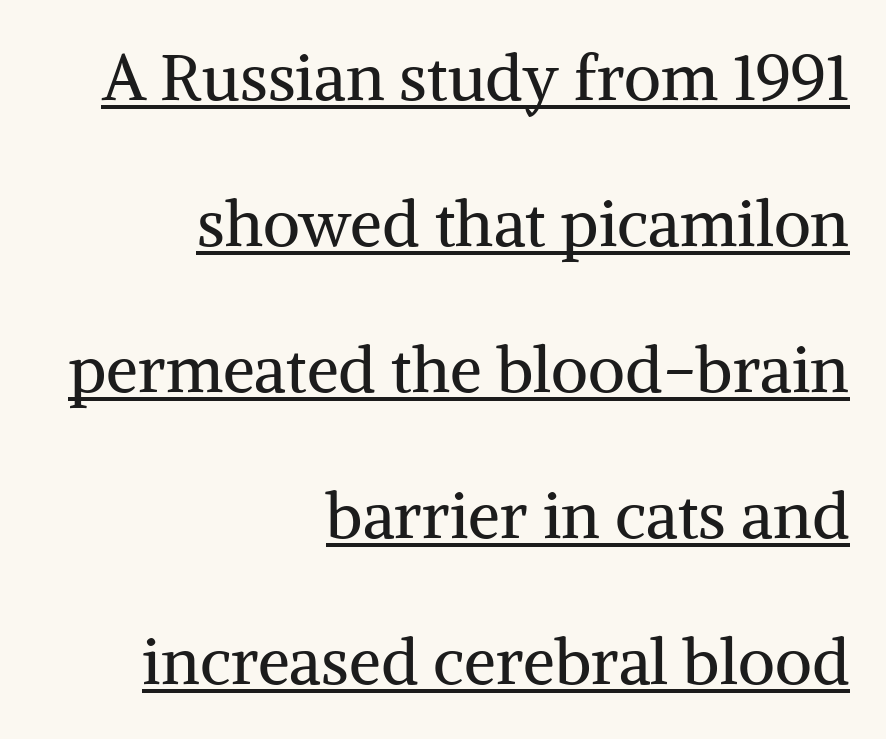
Heaviness? Minimal to ordinary, like unemphasized prose. Casual observation: everything's shoved over to the right. The vertical gap from one line to the next is large. These lines are rendered in a variable-pitch font. Do the letters lean? They stand straight.
